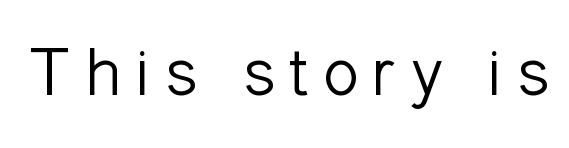
The image shows 69 px light sans-serif type, upright; set not underlined; low stroke contrast and a medium x-height.
